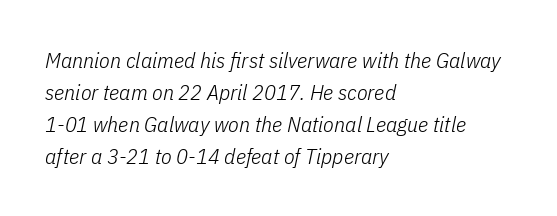
The image shows 22 px text type, italic (leaning right); set left-aligned, normal line spacing (1.45x), normal letter spacing, not underlined.
